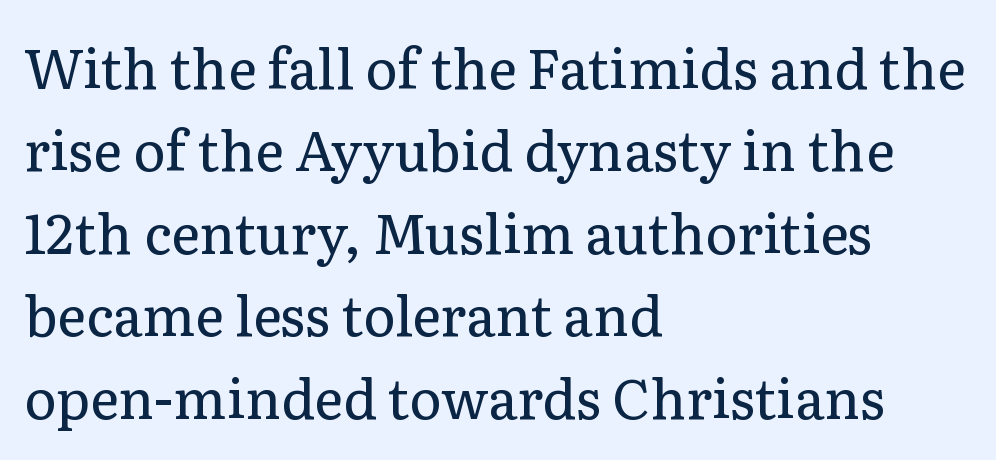
{"serif": "yes", "italic": "no", "bold": "no", "weight": "regular", "width": "normal", "stroke_contrast": "low", "x_height": "medium", "monospaced": "no", "underline": "no", "align": "left", "line_spacing": "normal", "line_spacing_ratio": 1.5, "letter_spacing": "normal", "letter_spacing_em": 0.0, "glyph_px": 55}
